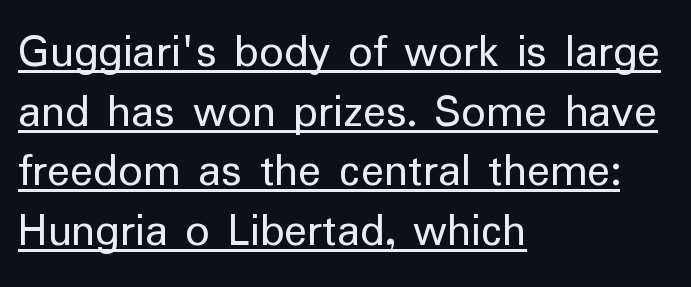
Q: Is the text bold? A: No.
Q: Is the text italic (slanted)? A: No, it is upright.
Q: Is the typeface a serif or a sans-serif typeface? A: Sans-serif.
Q: Is the text underlined? A: Yes.
Q: How is the paragraph aligned? A: Left-aligned.
Q: Is the spacing between letters normal or unusually wide? A: Normal.
Q: Width (condensed, normal, or wide)? A: Normal.
Q: Stroke contrast? A: Low.
Q: x-height? A: Medium.
Q: Monospaced? A: No.
